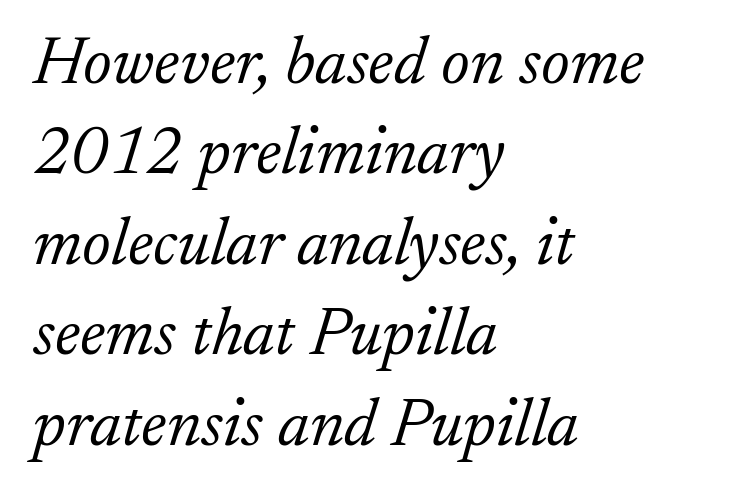
{"serif": "yes", "italic": "yes", "lean": "right", "slant_degrees": 17, "bold": "no", "weight": "light", "width": "normal", "stroke_contrast": "low", "x_height": "small", "monospaced": "no", "underline": "no", "align": "left", "line_spacing": "normal", "line_spacing_ratio": 1.33, "letter_spacing": "normal", "letter_spacing_em": 0.0, "glyph_px": 68}
